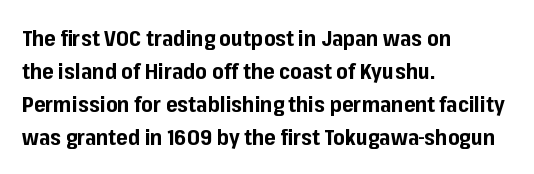
Q: Is the text bold? A: Yes.
Q: Is the text italic (slanted)? A: No, it is upright.
Q: Is the text underlined? A: No.
Q: How is the paragraph aligned? A: Left-aligned.
Q: Is the spacing between letters normal or unusually wide? A: Normal.
Q: Is the spacing between lines tight, normal or loose? A: Normal.
